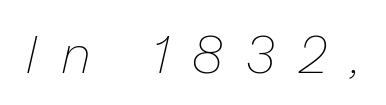
Q: Is the text bold? A: No.
Q: Is the text italic (slanted)? A: Yes, it leans right by about 13 degrees.
Q: Is the text underlined? A: No.
Q: Is the spacing between letters normal or unusually wide? A: Unusually wide.
Q: Width (condensed, normal, or wide)? A: Normal.
Q: Stroke contrast? A: Low.
Q: x-height? A: Medium.
Q: Monospaced? A: No.
